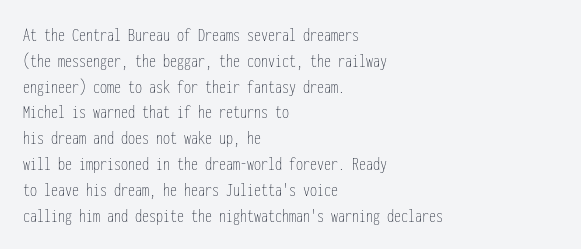
The image shows 20 px text type, upright; set left-aligned, normal line spacing (1.29x), normal letter spacing, not underlined.
